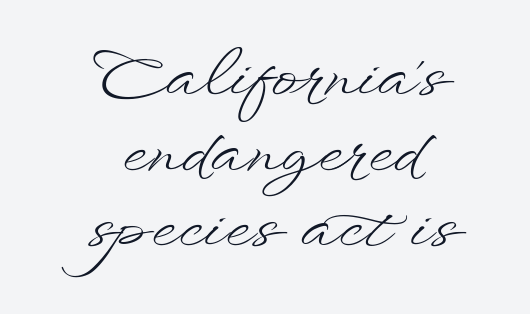
{"bold": "no", "weight": "light", "width": "wide", "stroke_contrast": "low", "x_height": "small", "monospaced": "no", "underline": "no", "align": "center", "line_spacing_ratio": 1.18, "letter_spacing": "normal", "letter_spacing_em": 0.0, "glyph_px": 64}
